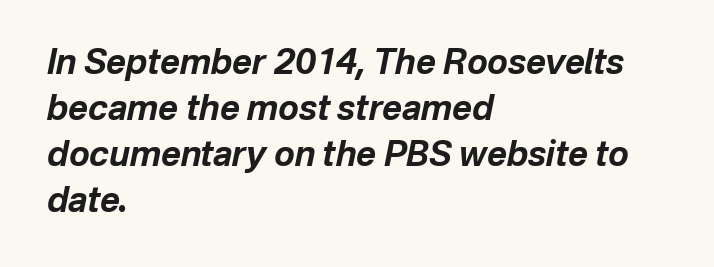
{"italic": "yes", "lean": "right", "slant_degrees": 12, "bold": "yes", "weight": "bold", "width": "normal", "stroke_contrast": "low", "x_height": "medium", "monospaced": "no", "underline": "no", "align": "left", "line_spacing": "normal", "line_spacing_ratio": 1.35, "letter_spacing": "normal", "letter_spacing_em": 0.0, "glyph_px": 34}
